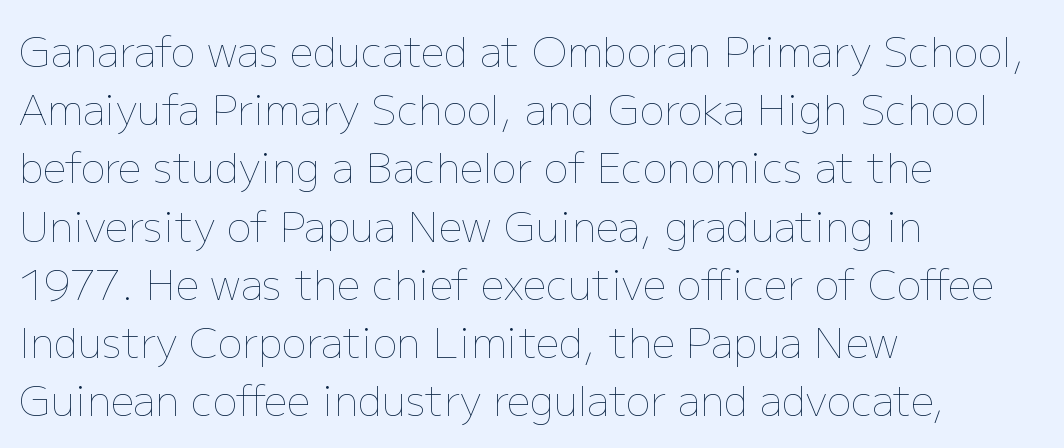
The image shows 41 px thin type, upright; set left-aligned, normal line spacing (1.42x), normal letter spacing, not underlined; low stroke contrast and a medium x-height.
